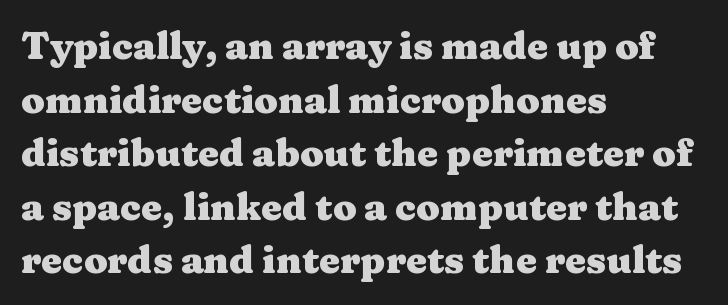
{"serif": "yes", "italic": "no", "bold": "yes", "weight": "heavy", "width": "wide", "stroke_contrast": "medium", "x_height": "medium", "monospaced": "no", "underline": "no", "align": "left", "line_spacing": "normal", "line_spacing_ratio": 1.41, "letter_spacing": "normal", "letter_spacing_em": 0.0, "glyph_px": 38}
